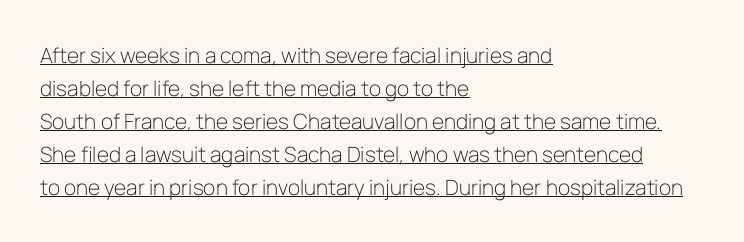
The image shows 21 px text type, upright; set left-aligned, normal line spacing (1.57x), normal letter spacing, underlined.
